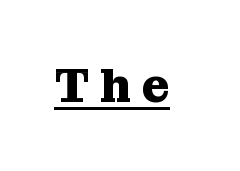
The image shows 48 px heavy serif type, upright; set unusually wide letter spacing (+0.22 em), underlined; medium stroke contrast and a medium x-height.
